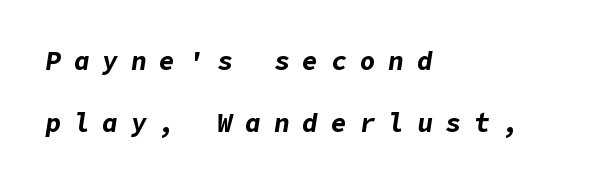
The specimen omits any rule beneath the text block's lines. The characters look thick and weighty, a clear bold. In terms of posture, this sample is oblique. Short note: letters widely spaced.
